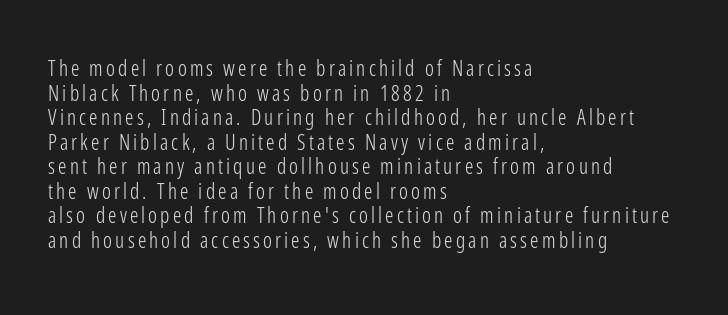
Q: Is the text bold? A: No.
Q: Is the text italic (slanted)? A: No, it is upright.
Q: Is the text underlined? A: No.
Q: How is the paragraph aligned? A: Left-aligned.
